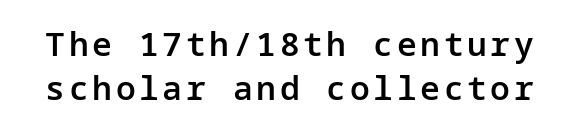
It's the straight-up-and-down kind of type. How would I describe the line gaps? Plain and ordinary. No feet cap the strokes, marking this as sans-serif type. Notice the strokes are somewhat thickened but not fully heavy: this is a semibold. The strip under each line holds only bare page.
